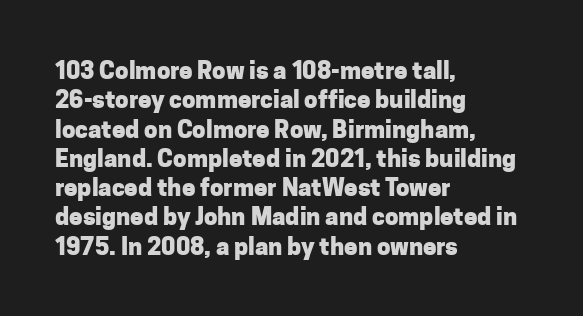
Check the space under the baseline: it is left empty. Words appear dense and cohesive because spacing is normal. Summary of weight: heavy, a full bold. Caption: multi-line text, flush left, ragged right.
